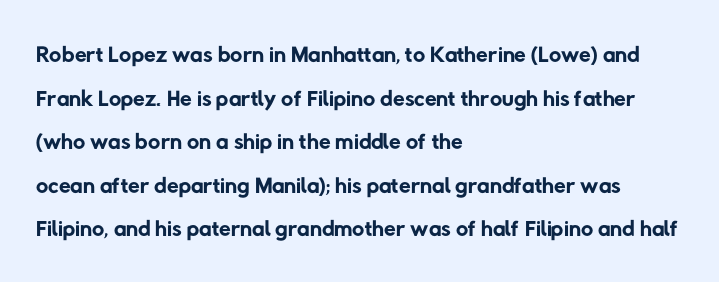
Q: Is the text bold? A: No.
Q: Is the typeface a serif or a sans-serif typeface? A: Sans-serif.
Q: Is the text underlined? A: No.
Q: How is the paragraph aligned? A: Left-aligned.
Q: Is the spacing between letters normal or unusually wide? A: Normal.
Q: Is the spacing between lines tight, normal or loose? A: Normal.
Q: Width (condensed, normal, or wide)? A: Normal.
Q: Stroke contrast? A: Low.
Q: x-height? A: Medium.
Q: Monospaced? A: No.
